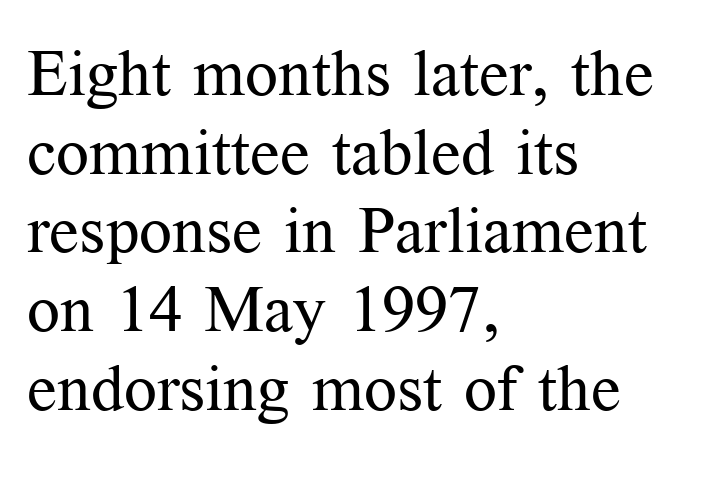
{"serif": "yes", "italic": "no", "bold": "no", "weight": "regular", "width": "normal", "stroke_contrast": "medium", "x_height": "medium", "monospaced": "no", "underline": "no", "align": "left", "line_spacing_ratio": 1.21, "letter_spacing": "normal", "letter_spacing_em": 0.0, "glyph_px": 65}
